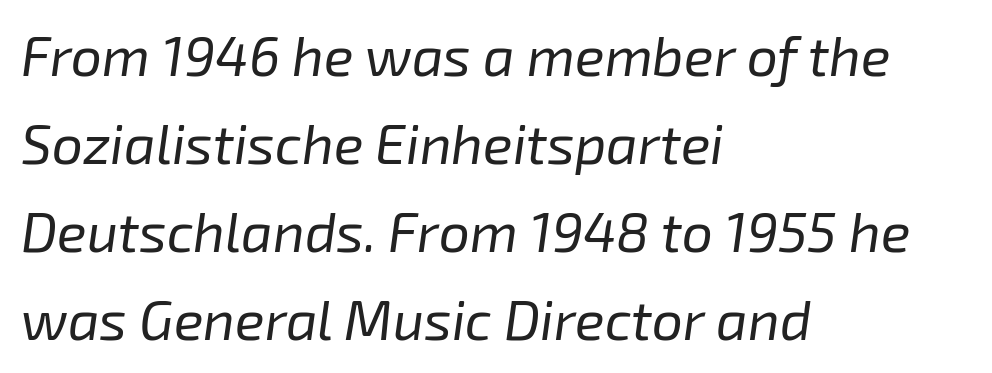
The image shows 55 px regular-weight type, italic (leaning right); set left-aligned, normal line spacing (1.6x), normal letter spacing, not underlined; low stroke contrast and a medium x-height.
